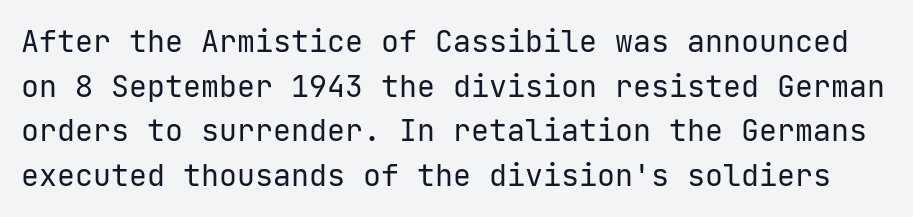
Only glyphs here, with clear space below each row. There is no visible air inserted between adjacent glyphs. Whoever set this chose a conventional vertical rhythm. Italic? Not at all — the glyphs are vertical. Look at the bottom of the vertical strokes: they stop flat, with no serifs. Stems and bowls with no extra thickness — not bold.
